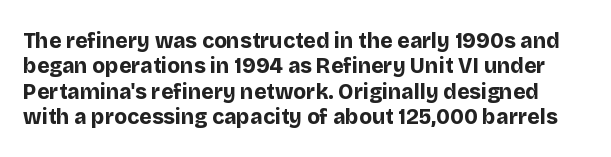
Q: Is the text bold? A: Yes.
Q: Is the text italic (slanted)? A: No, it is upright.
Q: Is the text underlined? A: No.
Q: Is the spacing between letters normal or unusually wide? A: Normal.
